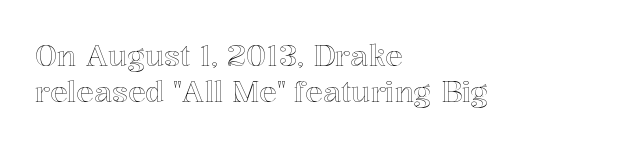
Q: Is the text italic (slanted)? A: No, it is upright.
Q: Is the text underlined? A: No.
Q: How is the paragraph aligned? A: Left-aligned.
Q: Is the spacing between letters normal or unusually wide? A: Normal.
Q: Is the spacing between lines tight, normal or loose? A: Normal.
Q: Width (condensed, normal, or wide)? A: Normal.
Q: x-height? A: Medium.
Q: Monospaced? A: No.
